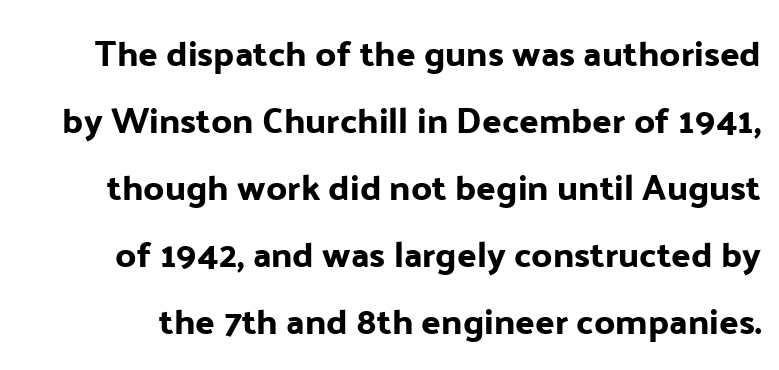
Decoration check: the copy has no underline. Tracking value appears to be zero — textbook default spacing. This is roman type, the default non-slanted kind. Character widths vary here, with narrow letters taking less room than wide ones. This rendering employs a face without finishing strokes, i.e., a sans-serif.
